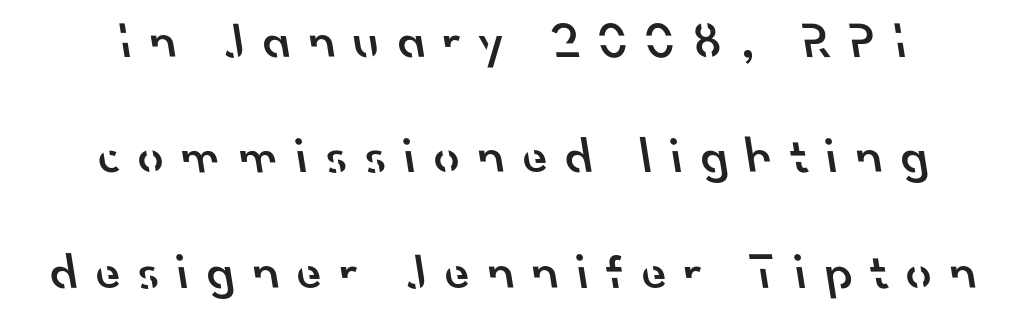
The image shows 51 px semibold sans-serif type; set centered, loose line spacing (2.26x), unusually wide letter spacing (+0.35 em), not underlined; low stroke contrast and a small x-height.
